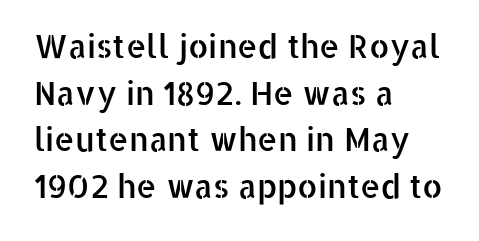
Q: Is the text italic (slanted)? A: No, it is upright.
Q: Is the typeface a serif or a sans-serif typeface? A: Sans-serif.
Q: Is the text underlined? A: No.
Q: How is the paragraph aligned? A: Left-aligned.
Q: Is the spacing between letters normal or unusually wide? A: Normal.
Q: Is the spacing between lines tight, normal or loose? A: Normal.
Q: Width (condensed, normal, or wide)? A: Normal.
Q: Stroke contrast? A: Low.
Q: x-height? A: Medium.
Q: Monospaced? A: No.
